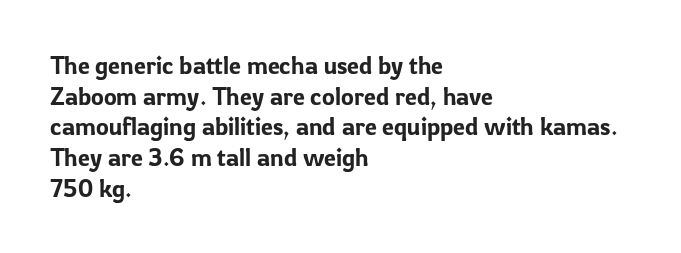
Q: Is the text italic (slanted)? A: No, it is upright.
Q: Is the text underlined? A: No.
Q: How is the paragraph aligned? A: Left-aligned.
Q: Is the spacing between letters normal or unusually wide? A: Normal.
Q: Is the spacing between lines tight, normal or loose? A: Normal.
